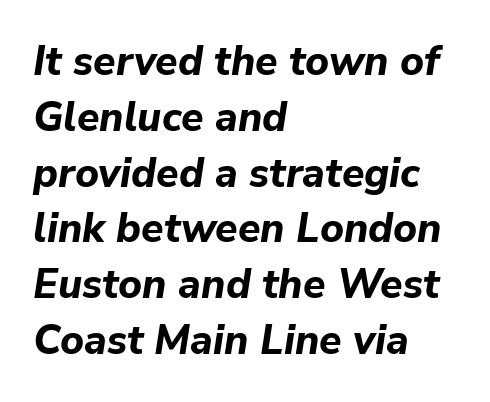
{"italic": "yes", "lean": "right", "slant_degrees": 9, "bold": "yes", "weight": "bold", "width": "normal", "stroke_contrast": "low", "x_height": "medium", "monospaced": "no", "underline": "no", "align": "left", "line_spacing": "normal", "line_spacing_ratio": 1.36, "letter_spacing": "normal", "letter_spacing_em": 0.0, "glyph_px": 41}
